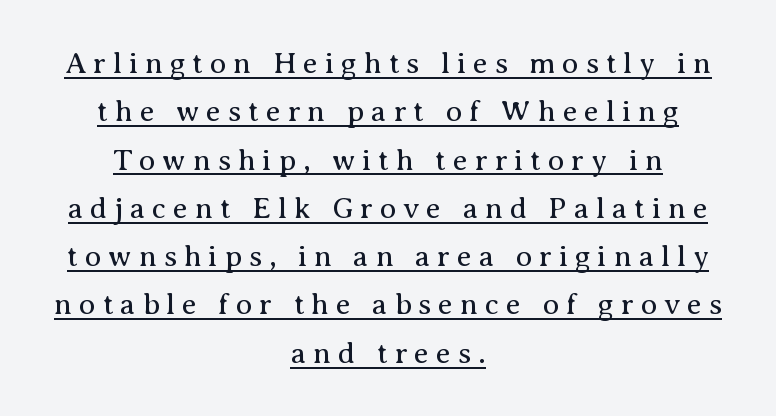
{"serif": "yes", "italic": "no", "bold": "no", "weight": "regular", "width": "normal", "stroke_contrast": "medium", "x_height": "medium", "monospaced": "no", "underline": "yes", "align": "center", "line_spacing": "normal", "line_spacing_ratio": 1.61, "letter_spacing": "wide", "letter_spacing_em": 0.23, "glyph_px": 30}
